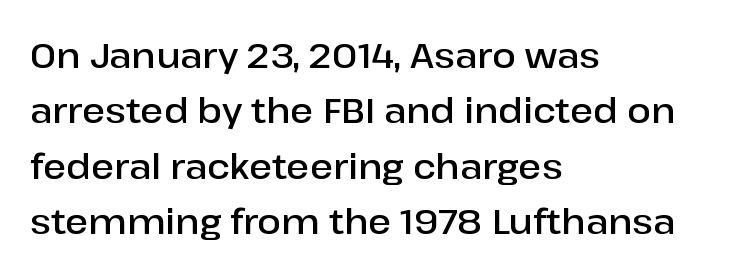
These lines are rendered in a variable-pitch font. This rendering uses left alignment, leaving the right contour irregular. Note: no serifs on the glyphs. How would I describe the line gaps? Plain and ordinary. Posture: upright roman.
